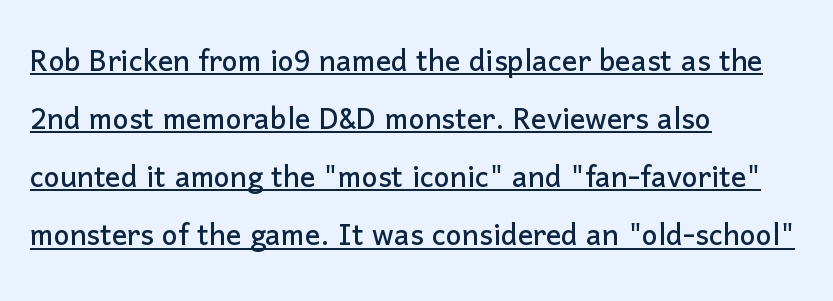
This sample carries an underscore along the baseline area. The passage shown has conventional tracking throughout. A normal amount of white space separates one row of letters from the next. The lettering holds an erect, upright posture throughout. Serif or sans? Sans — the stroke terminals are bare. If you drew a ruler down the left edge, every line would touch it.
